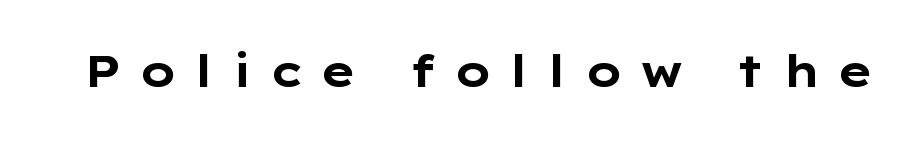
Q: Is the text bold? A: Yes.
Q: Is the text italic (slanted)? A: No, it is upright.
Q: Is the typeface a serif or a sans-serif typeface? A: Sans-serif.
Q: Is the text underlined? A: No.
Q: Is the spacing between letters normal or unusually wide? A: Unusually wide.
Q: Width (condensed, normal, or wide)? A: Wide.
Q: Stroke contrast? A: Low.
Q: x-height? A: Medium.
Q: Monospaced? A: No.
